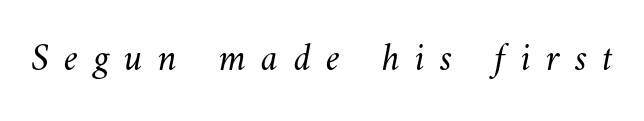
Check under the words: just untouched page. Heaviness? Minimal to ordinary, like unemphasized prose. The passage shown is typed in a proportional face where columns would drift. Display-style spreading of the glyphs; the letterfit is very open.
